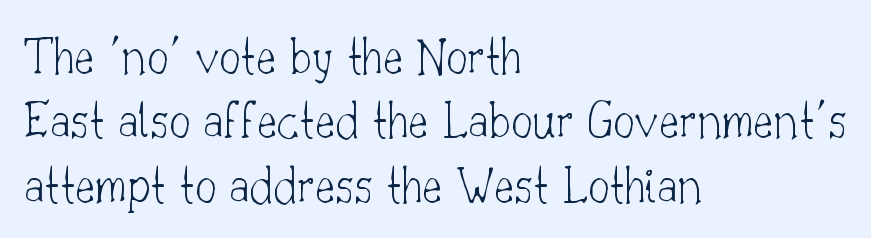
The image shows 54 px thin serif type, upright; set left-aligned, line spacing 1.19x, normal letter spacing, not underlined; low stroke contrast and a small x-height.
